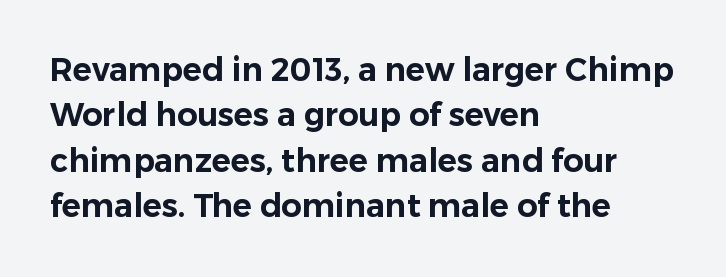
Q: Is the text italic (slanted)? A: No, it is upright.
Q: Is the typeface a serif or a sans-serif typeface? A: Sans-serif.
Q: Is the text underlined? A: No.
Q: How is the paragraph aligned? A: Left-aligned.
Q: Is the spacing between letters normal or unusually wide? A: Normal.
Q: Is the spacing between lines tight, normal or loose? A: Normal.
Q: Width (condensed, normal, or wide)? A: Normal.
Q: Stroke contrast? A: Low.
Q: x-height? A: Medium.
Q: Monospaced? A: No.
